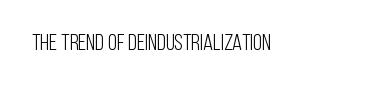
The type is set solid horizontally, with unmodified tracking. Words float on clear page, feet unadorned. A quiet, ordinary-to-light weight characterises the typeface. The type sits square on the baseline with zero lean.
